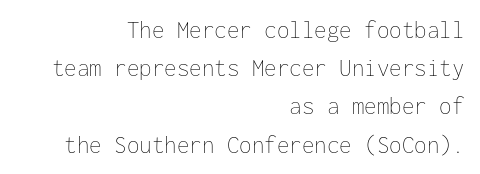
Q: Is the text bold? A: No.
Q: Is the text italic (slanted)? A: No, it is upright.
Q: Is the text underlined? A: No.
Q: How is the paragraph aligned? A: Right-aligned.
Q: Is the spacing between letters normal or unusually wide? A: Normal.
Q: Is the spacing between lines tight, normal or loose? A: Normal.
